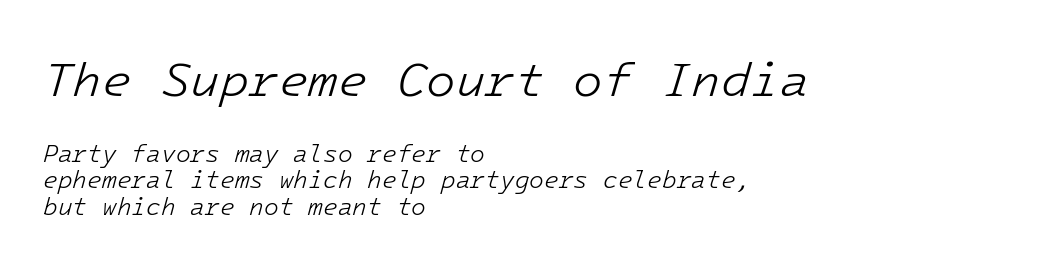
Q: Is the text bold? A: No.
Q: Is the text italic (slanted)? A: Yes, it leans right by about 16 degrees.
Q: Is the text underlined? A: No.
Q: How is the paragraph aligned? A: Left-aligned.
Q: Is the spacing between letters normal or unusually wide? A: Normal.
Q: Is the spacing between lines tight, normal or loose? A: Tight.
Q: Which block of text is set in a larger size, the first (top) or the second (bottom)? A: The first (top) one.
Q: Width (condensed, normal, or wide)? A: Normal.
Q: Stroke contrast? A: Low.
Q: x-height? A: Medium.
Q: Monospaced? A: Yes.
